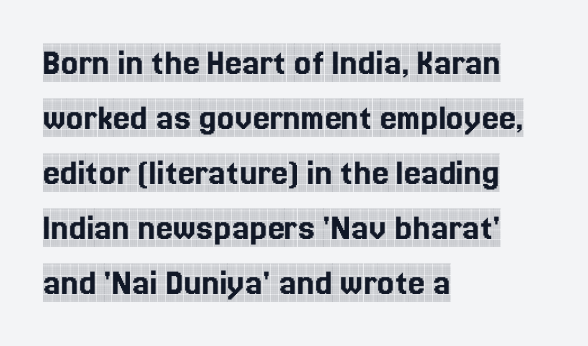
The image shows 38 px condensed serif type, upright; set left-aligned, normal line spacing (1.45x), normal letter spacing, not underlined; a large x-height.
